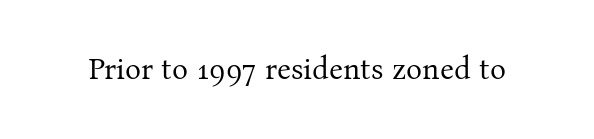
The image shows 30 px regular-weight serif type, upright; set normal letter spacing, not underlined; medium stroke contrast and a medium x-height.
